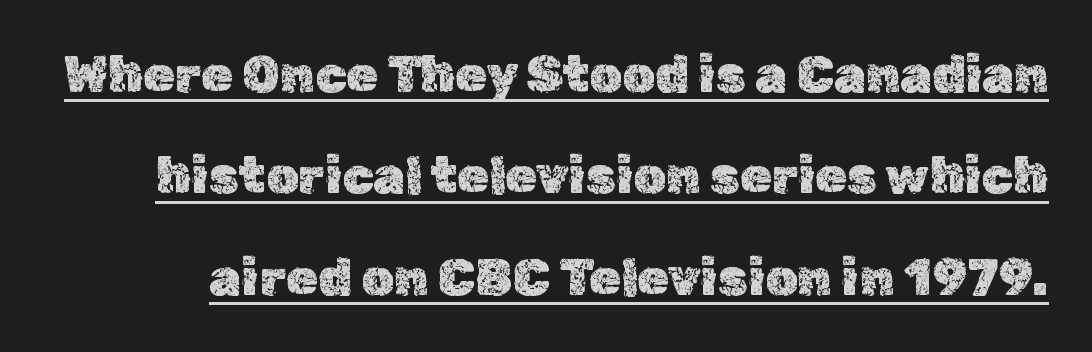
Q: Is the text italic (slanted)? A: No, it is upright.
Q: Is the text underlined? A: Yes.
Q: Is the spacing between letters normal or unusually wide? A: Normal.
Q: Is the spacing between lines tight, normal or loose? A: Loose.
Q: Width (condensed, normal, or wide)? A: Normal.
Q: x-height? A: Medium.
Q: Monospaced? A: No.
